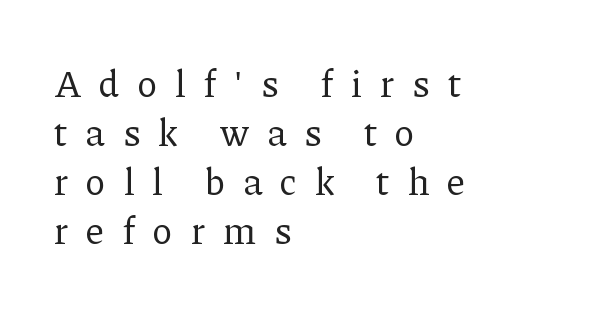
Posture: straight, roman, zero tilt. The typeface has the unassuming heft of standard copy or less. The text was rendered using a seriffed face with decorative stroke endings. Bare-footed words on every line.
